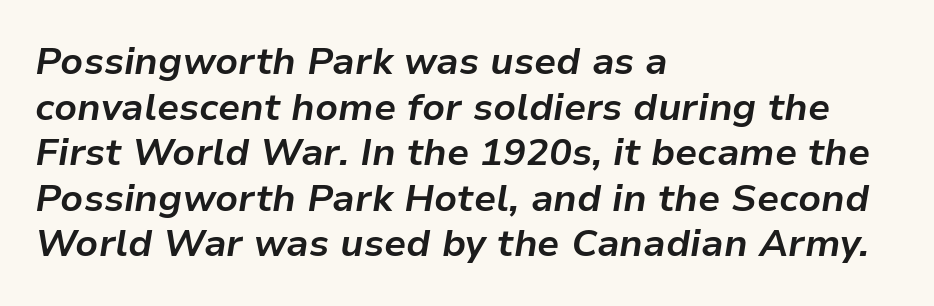
Quick note: underline off. Plenty of ink on the page — the face is bold. This sample is left-justified, so line endings fall wherever the words run out. The rendering uses natural spacing where letterforms have individual widths. Spacing between characters is what you'd get straight out of the box.
